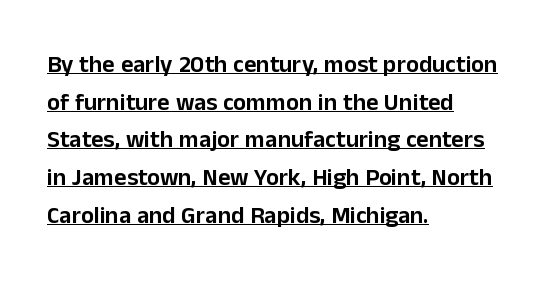
Q: Is the text italic (slanted)? A: No, it is upright.
Q: Is the text underlined? A: Yes.
Q: How is the paragraph aligned? A: Left-aligned.
Q: Is the spacing between letters normal or unusually wide? A: Normal.
Q: Is the spacing between lines tight, normal or loose? A: Normal.
